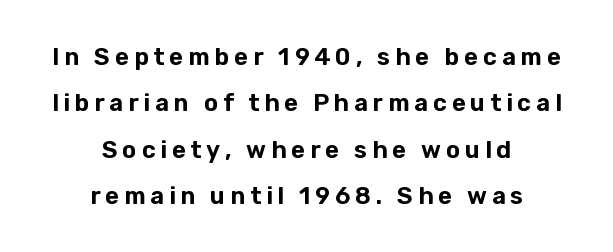
The image shows 24 px text type, upright; set centered, loose line spacing (1.93x), unusually wide letter spacing (+0.2 em), not underlined.
